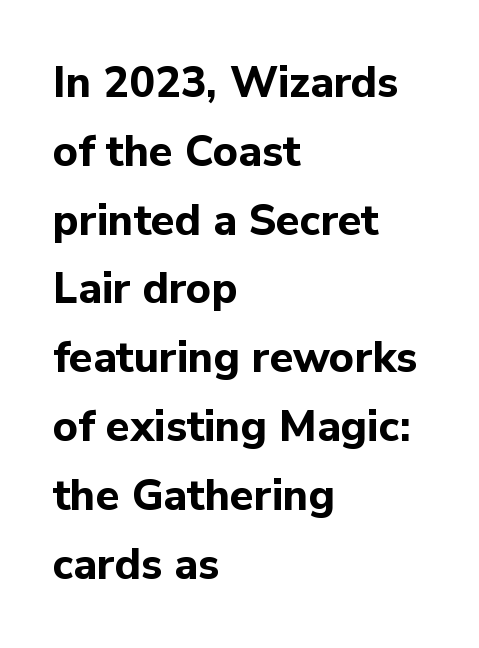
Students, this is bold: see how much ink each stroke carries. In terms of letterform style, serifs are entirely absent. The glyphs are unaccompanied by any horizontal stroke below them. When letters stand straight like this, we call the style roman or upright.
